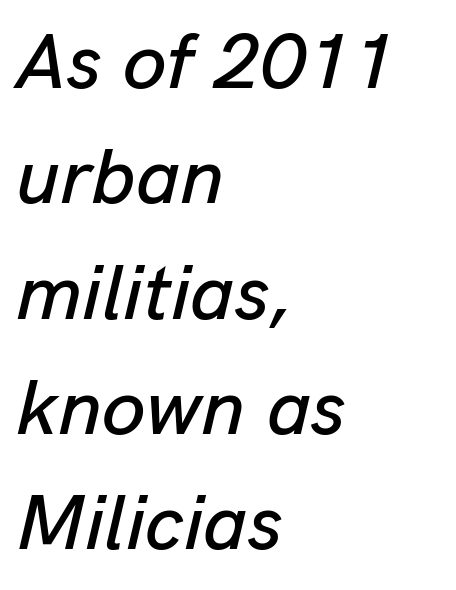
The image shows 79 px text type, italic (leaning right); set left-aligned, normal line spacing (1.46x), normal letter spacing, not underlined; low stroke contrast and a medium x-height.
